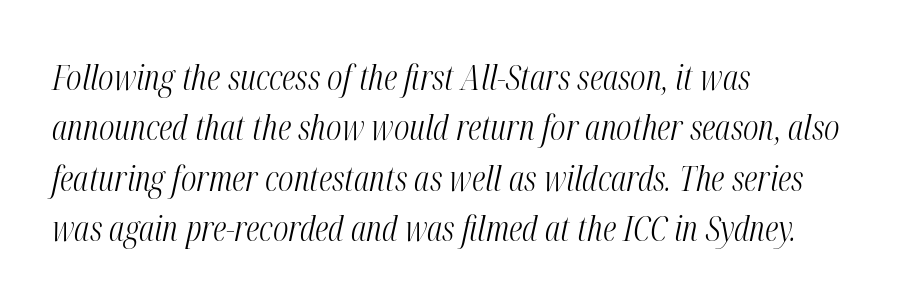
The image shows 35 px light, condensed type, italic (leaning right); set left-aligned, normal line spacing (1.44x), normal letter spacing, not underlined; medium stroke contrast and a medium x-height.
